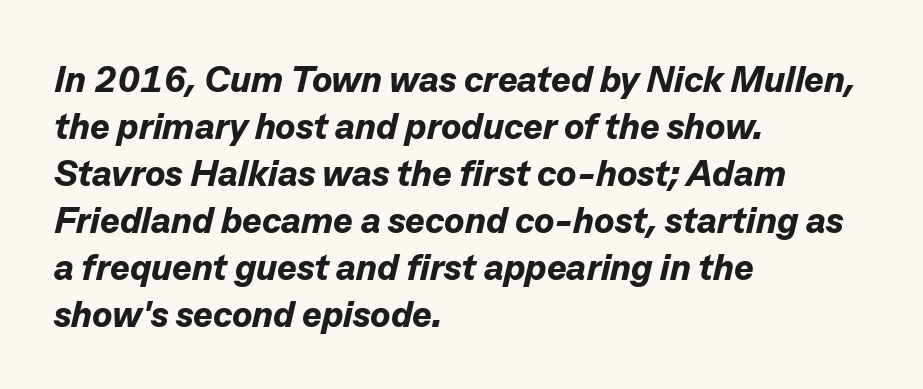
{"italic": "yes", "lean": "right", "slant_degrees": 13, "bold": "yes", "weight": "bold", "width": "normal", "stroke_contrast": "low", "x_height": "medium", "monospaced": "no", "underline": "no", "align": "left", "line_spacing": "normal", "line_spacing_ratio": 1.27, "letter_spacing": "normal", "letter_spacing_em": 0.0, "glyph_px": 37}
